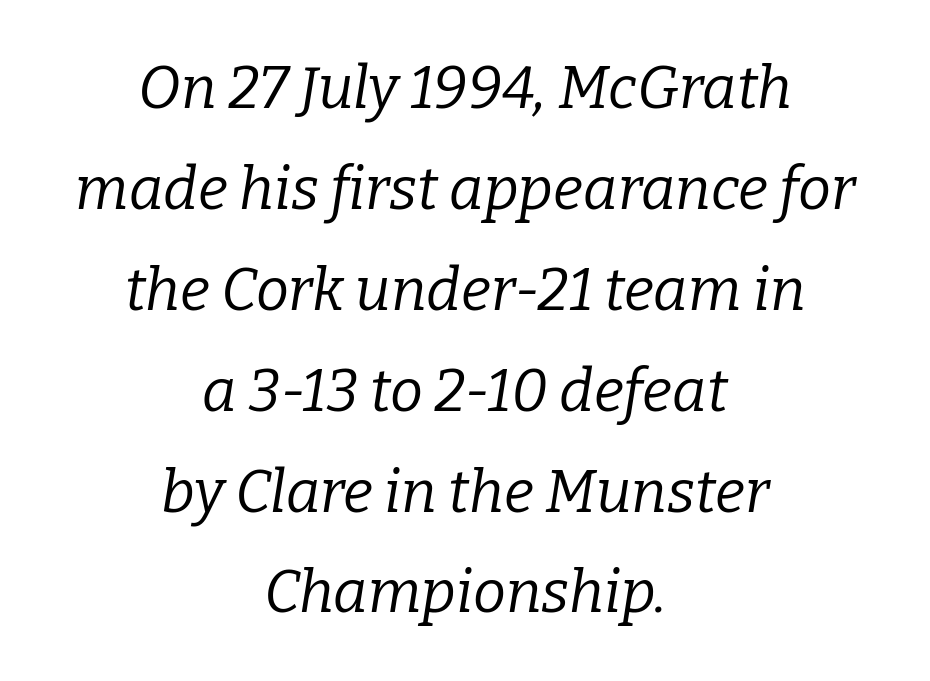
Q: Is the text bold? A: No.
Q: Is the text italic (slanted)? A: Yes, it leans right by about 9 degrees.
Q: Is the typeface a serif or a sans-serif typeface? A: Serif.
Q: Is the text underlined? A: No.
Q: How is the paragraph aligned? A: Centered.
Q: Is the spacing between letters normal or unusually wide? A: Normal.
Q: Width (condensed, normal, or wide)? A: Normal.
Q: Stroke contrast? A: Low.
Q: x-height? A: Medium.
Q: Monospaced? A: No.
